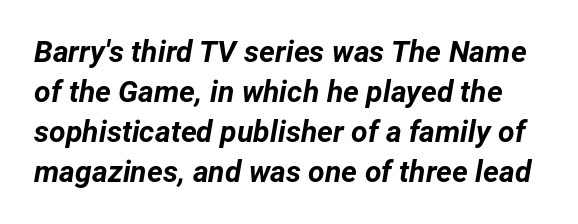
The image shows 30 px bold type, italic (leaning right); set normal line spacing (1.33x), normal letter spacing, not underlined; low stroke contrast and a medium x-height.
